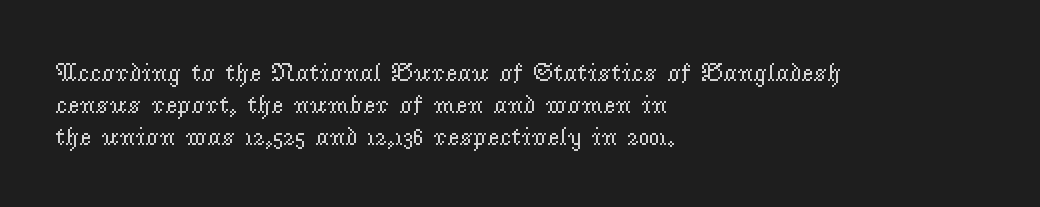
{"italic": "no", "bold": "no", "underline": "no", "align": "left", "line_spacing_ratio": 1.23, "letter_spacing": "normal", "letter_spacing_em": 0.0, "glyph_px": 26}
